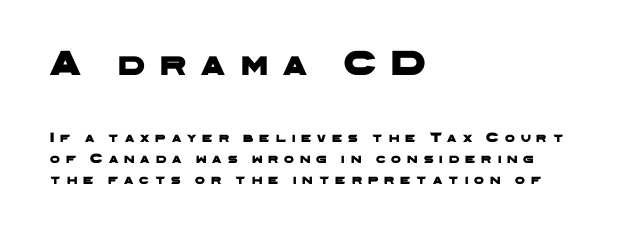
Q: Is the typeface a serif or a sans-serif typeface? A: Sans-serif.
Q: Is the text underlined? A: No.
Q: How is the paragraph aligned? A: Left-aligned.
Q: Is the spacing between letters normal or unusually wide? A: Unusually wide.
Q: Is the spacing between lines tight, normal or loose? A: Normal.
Q: Which block of text is set in a larger size, the first (top) or the second (bottom)? A: The first (top) one.
Q: Width (condensed, normal, or wide)? A: Wide.
Q: Stroke contrast? A: Low.
Q: x-height? A: Medium.
Q: Monospaced? A: No.
